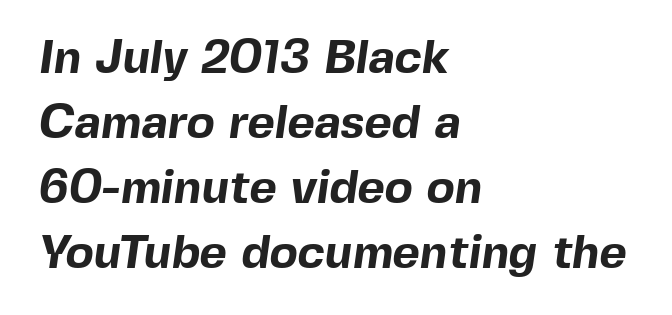
The image shows 47 px bold sans-serif type; set left-aligned, normal line spacing (1.38x), normal letter spacing, not underlined; a medium x-height.
